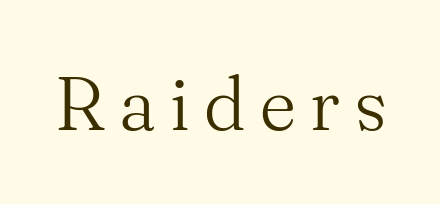
Posture: upright roman. Examine the stroke ends and you'll spot serifs. Only glyphs here, with clear space below each row. Each letter keeps its own natural width here, so spacing adapts to shape. Weight: not bold — regular or lighter.
